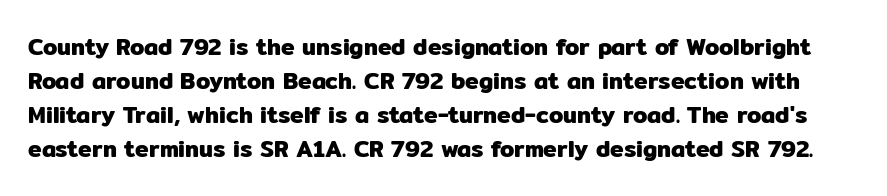
{"italic": "no", "underline": "no", "line_spacing": "normal", "line_spacing_ratio": 1.48, "letter_spacing": "normal", "letter_spacing_em": 0.0, "glyph_px": 23}
